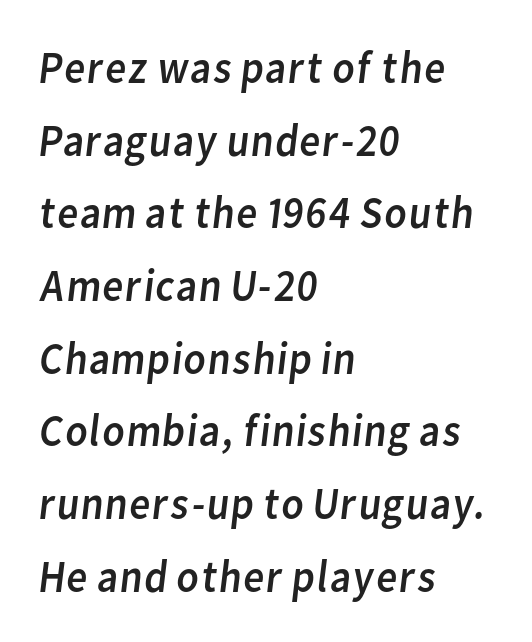
Q: Is the text bold? A: No.
Q: Is the typeface a serif or a sans-serif typeface? A: Sans-serif.
Q: Is the text underlined? A: No.
Q: How is the paragraph aligned? A: Left-aligned.
Q: Is the spacing between letters normal or unusually wide? A: Normal.
Q: Is the spacing between lines tight, normal or loose? A: Normal.
Q: Width (condensed, normal, or wide)? A: Normal.
Q: Stroke contrast? A: Low.
Q: x-height? A: Medium.
Q: Monospaced? A: No.
